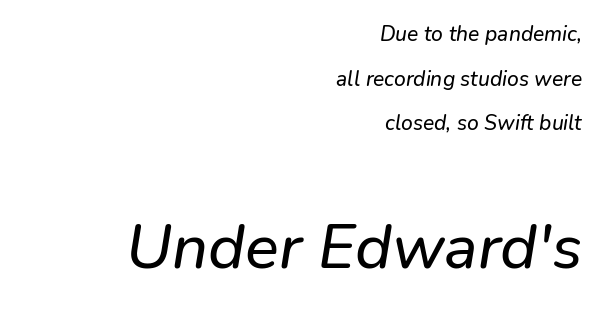
{"italic": "yes", "lean": "right", "slant_degrees": 9, "width": "normal", "stroke_contrast": "low", "x_height": "medium", "monospaced": "no", "underline": "no", "align": "right", "line_spacing": "loose", "line_spacing_ratio": 2.13, "letter_spacing": "normal", "letter_spacing_em": 0.0, "larger_block": "second", "size_ratio": 3.0, "glyph_px": 63}
